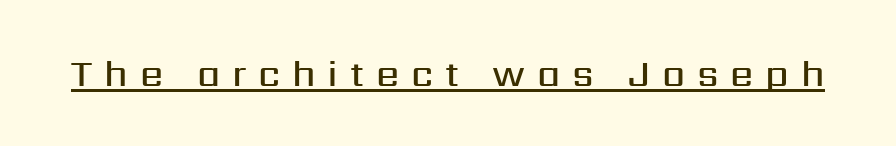
A fair bit of extra ink — the face is semibold, not bold. Each line of the rendering has a horizontal stroke beneath the glyphs. Classification — sans serif. Upright lettering throughout. Do the characters align in a grid? No, the font is proportional. What stands out about the letter spacing? Its width — letters are far apart.
